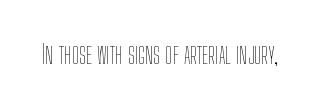
The image shows 26 px text type, upright; set normal letter spacing, not underlined.
